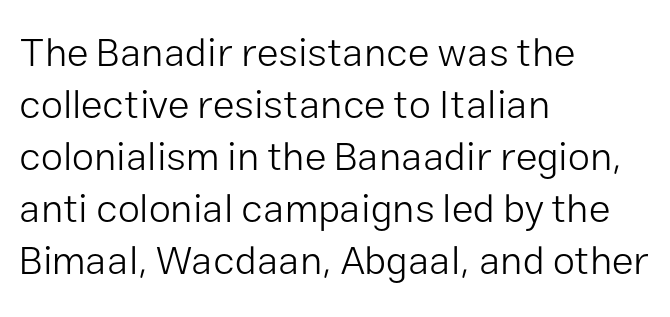
{"serif": "no", "italic": "no", "bold": "no", "weight": "light", "width": "normal", "stroke_contrast": "low", "x_height": "medium", "monospaced": "no", "underline": "no", "align": "left", "line_spacing": "normal", "line_spacing_ratio": 1.3, "letter_spacing": "normal", "letter_spacing_em": 0.0, "glyph_px": 40}
